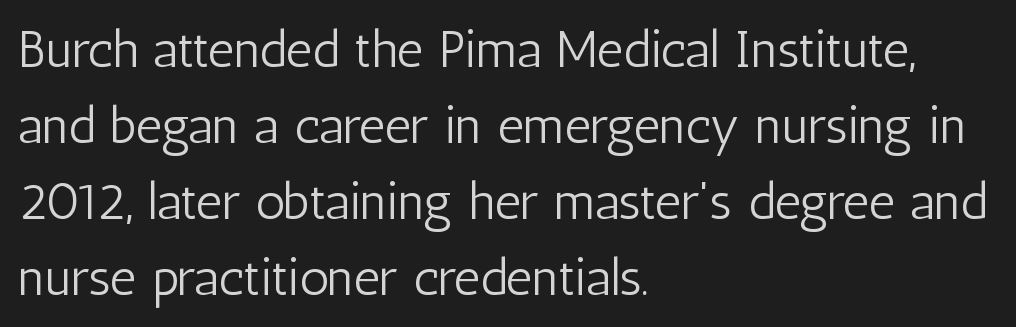
{"serif": "no", "italic": "no", "bold": "no", "weight": "light", "width": "condensed", "stroke_contrast": "low", "x_height": "medium", "monospaced": "no", "underline": "no", "align": "left", "line_spacing": "normal", "line_spacing_ratio": 1.46, "letter_spacing": "normal", "letter_spacing_em": 0.0, "glyph_px": 52}
